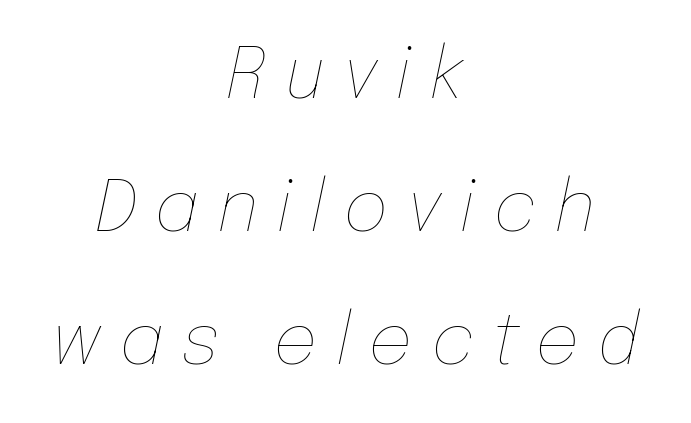
When letters slant like this, we call the style italic. Nothing heavy about these letters — not bold at all. You could not count columns in this text — the font is proportionally spaced. How are the letters spaced? Widely, with obvious added tracking. Does the leading feel generous? Absolutely, it's lavish.
